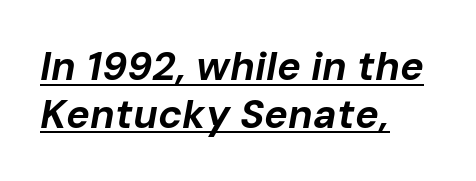
The image shows 40 px bold type, italic (leaning right); set left-aligned, line spacing 1.19x, normal letter spacing, underlined; low stroke contrast and a medium x-height.
